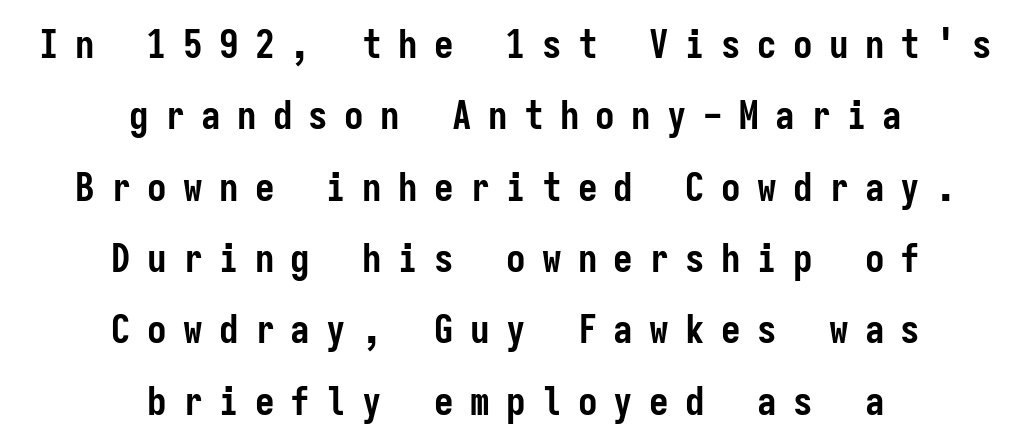
The image shows 39 px semibold, condensed sans-serif type, upright, monospaced; set centered, line spacing 1.83x, unusually wide letter spacing (+0.42 em), not underlined; low stroke contrast and a medium x-height.
